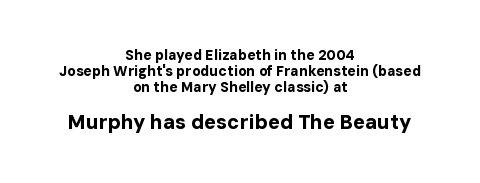
{"italic": "no", "bold": "yes", "underline": "no", "align": "center", "line_spacing": "tight", "line_spacing_ratio": 1.13, "letter_spacing": "normal", "letter_spacing_em": 0.0, "larger_block": "second", "size_ratio": 1.43, "glyph_px": 20}
